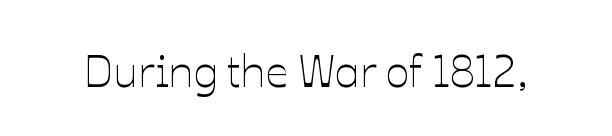
The image shows 45 px thin type, upright; set normal letter spacing, not underlined; low stroke contrast and a medium x-height.
